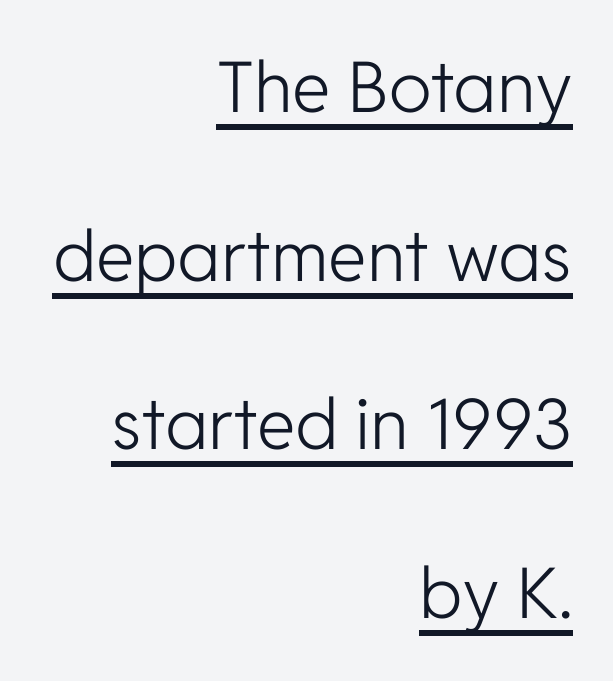
Inter-character spacing is left at the font's built-in metrics. Varying glyph widths throughout — classic text-font behaviour. Summary of weight: not heavy and not bold. I'd call this a sans setting — the letters go barefoot. The setting favours the right margin, as signatures and pull-quotes sometimes do. Students, observe: this is what heavily led, spacious text looks like.
